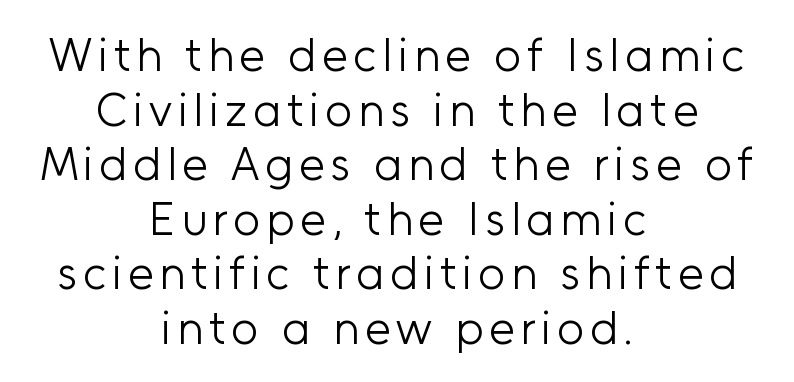
Words float on clear page, feet unadorned. No letter is thick-stroked: the sample isn't bold. Leftover space on each line is divided equally before and after the words. The lettering stays uniformly vertical, giving the passage a roman look. The text was rendered using a sans face with plain stroke endings. Looks like regular typesetting: each glyph gets only the width it needs.
